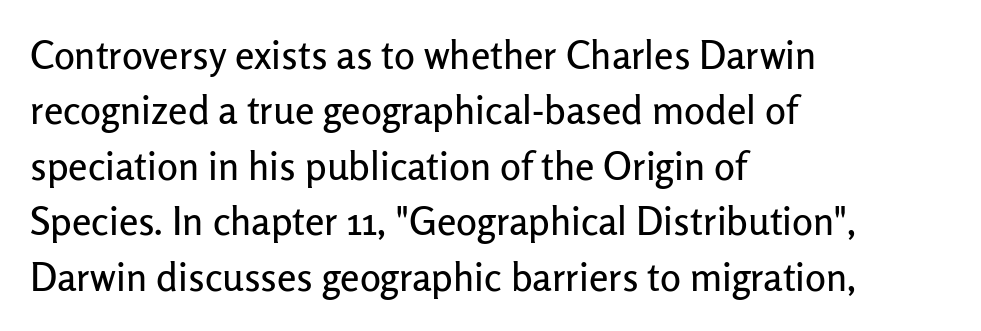
The image shows 39 px sans-serif type, upright; set left-aligned, normal line spacing (1.42x), normal letter spacing, not underlined; low stroke contrast and a medium x-height.
